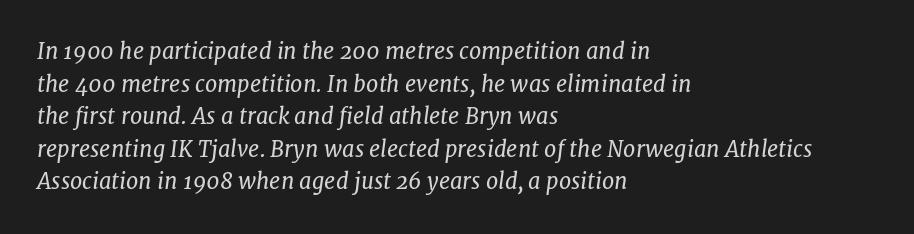
{"italic": "yes", "lean": "right", "slant_degrees": 7, "bold": "no", "underline": "no", "align": "left", "line_spacing": "normal", "line_spacing_ratio": 1.48, "letter_spacing": "normal", "letter_spacing_em": 0.0, "glyph_px": 22}
